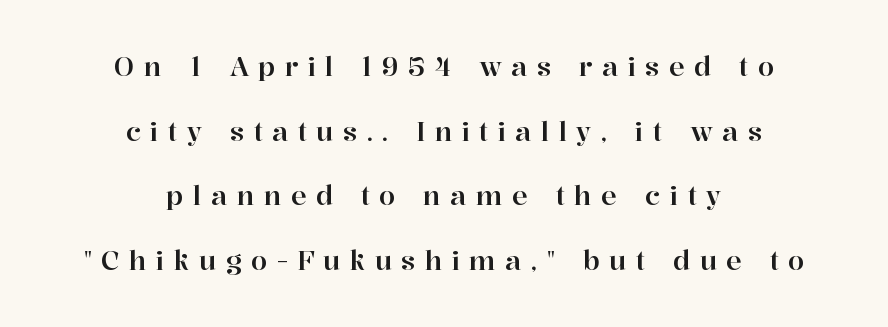
Q: Is the text italic (slanted)? A: No, it is upright.
Q: Is the text underlined? A: No.
Q: How is the paragraph aligned? A: Centered.
Q: Is the spacing between letters normal or unusually wide? A: Unusually wide.
Q: Is the spacing between lines tight, normal or loose? A: Loose.
